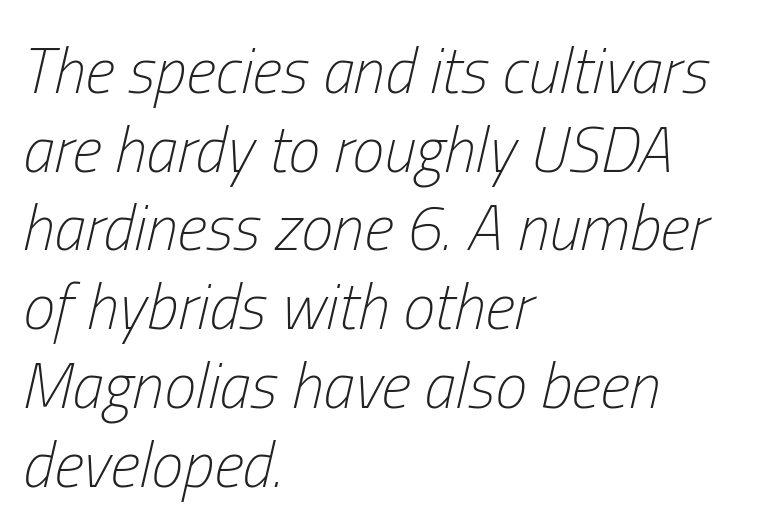
The image shows 64 px light, condensed type, italic (leaning right); set left-aligned, line spacing 1.23x, normal letter spacing, not underlined; low stroke contrast and a medium x-height.
